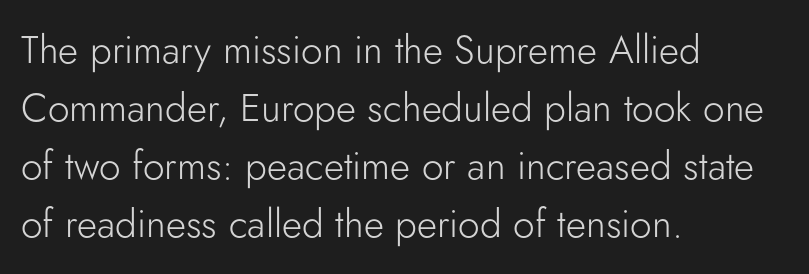
Q: Is the text bold? A: No.
Q: Is the text italic (slanted)? A: No, it is upright.
Q: Is the typeface a serif or a sans-serif typeface? A: Sans-serif.
Q: Is the text underlined? A: No.
Q: How is the paragraph aligned? A: Left-aligned.
Q: Is the spacing between letters normal or unusually wide? A: Normal.
Q: Is the spacing between lines tight, normal or loose? A: Normal.
Q: Width (condensed, normal, or wide)? A: Normal.
Q: Stroke contrast? A: Low.
Q: x-height? A: Small.
Q: Monospaced? A: No.
